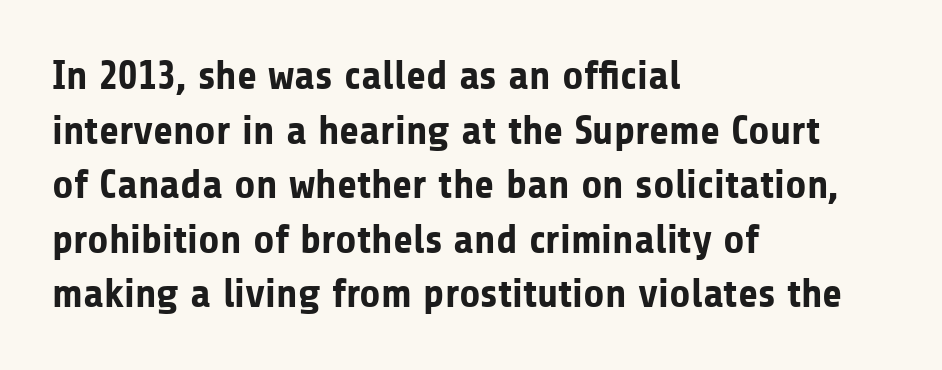
{"serif": "no", "italic": "no", "bold": "yes", "weight": "bold", "width": "normal", "stroke_contrast": "low", "x_height": "medium", "monospaced": "no", "underline": "no", "align": "left", "line_spacing": "normal", "line_spacing_ratio": 1.33, "letter_spacing": "normal", "letter_spacing_em": 0.0, "glyph_px": 41}
